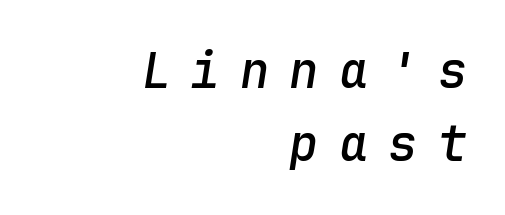
Q: Is the text bold? A: Semi-bold.
Q: Is the text italic (slanted)? A: Yes, it leans right by about 9 degrees.
Q: Is the text underlined? A: No.
Q: How is the paragraph aligned? A: Right-aligned.
Q: Is the spacing between letters normal or unusually wide? A: Unusually wide.
Q: Is the spacing between lines tight, normal or loose? A: Normal.
Q: Width (condensed, normal, or wide)? A: Normal.
Q: Stroke contrast? A: Low.
Q: x-height? A: Medium.
Q: Monospaced? A: Yes.
